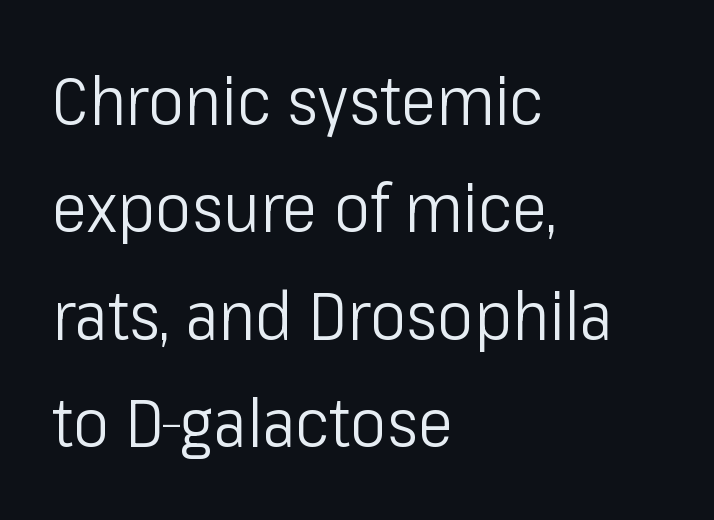
Q: Is the text bold? A: No.
Q: Is the text italic (slanted)? A: No, it is upright.
Q: Is the typeface a serif or a sans-serif typeface? A: Sans-serif.
Q: Is the text underlined? A: No.
Q: How is the paragraph aligned? A: Left-aligned.
Q: Is the spacing between letters normal or unusually wide? A: Normal.
Q: Is the spacing between lines tight, normal or loose? A: Normal.
Q: Width (condensed, normal, or wide)? A: Condensed.
Q: Stroke contrast? A: Low.
Q: x-height? A: Medium.
Q: Monospaced? A: No.
